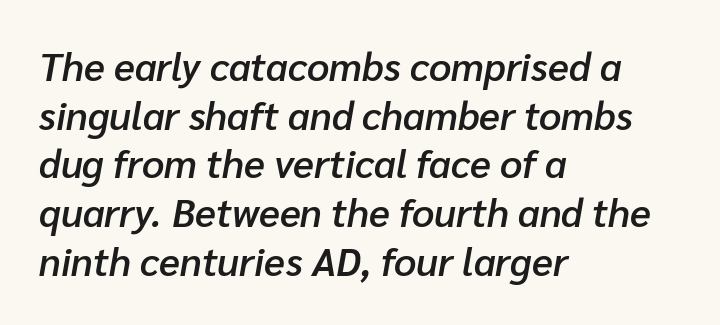
Q: Is the text bold? A: Semi-bold.
Q: Is the text italic (slanted)? A: Yes, it leans right by about 10 degrees.
Q: Is the text underlined? A: No.
Q: How is the paragraph aligned? A: Left-aligned.
Q: Is the spacing between letters normal or unusually wide? A: Normal.
Q: Is the spacing between lines tight, normal or loose? A: Normal.
Q: Width (condensed, normal, or wide)? A: Normal.
Q: Stroke contrast? A: Low.
Q: x-height? A: Medium.
Q: Monospaced? A: No.
